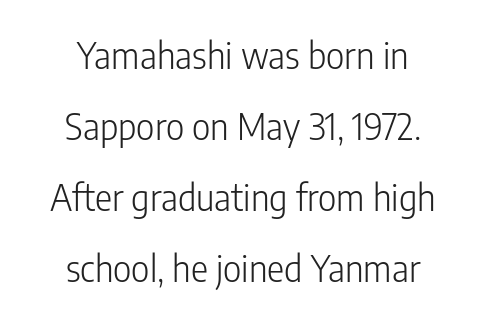
The image shows 36 px light, condensed sans-serif type, upright; set centered, loose line spacing (1.97x), normal letter spacing, not underlined; low stroke contrast and a medium x-height.
